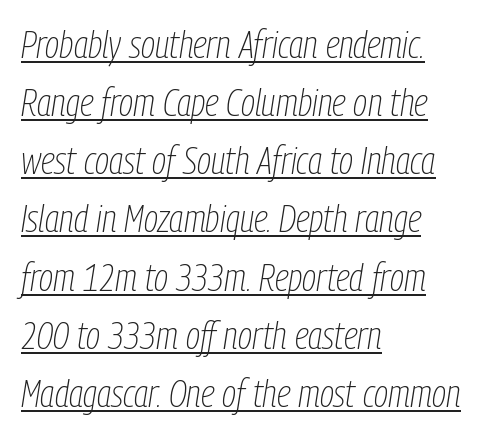
{"italic": "yes", "lean": "right", "slant_degrees": 9, "bold": "no", "weight": "thin", "width": "condensed", "stroke_contrast": "low", "x_height": "medium", "monospaced": "no", "underline": "yes", "align": "left", "line_spacing": "normal", "line_spacing_ratio": 1.53, "letter_spacing": "normal", "letter_spacing_em": 0.0, "glyph_px": 38}
